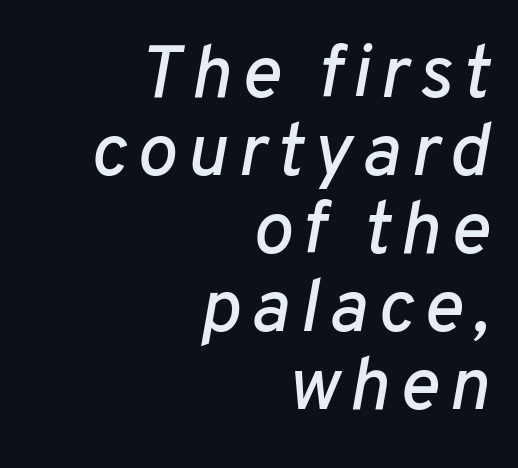
Proportional: the letters do not fall into vertical columns. The specimen reads as italic at a glance. Horizontal bands of white between lines are thin slivers. Leftover space on each line is placed entirely before the opening word.
